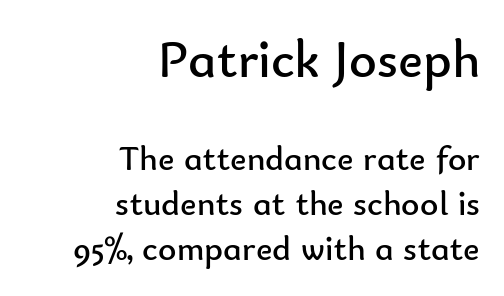
{"serif": "no", "italic": "no", "bold": "no", "weight": "regular", "width": "normal", "stroke_contrast": "low", "x_height": "small", "monospaced": "no", "underline": "no", "align": "right", "line_spacing": "normal", "line_spacing_ratio": 1.29, "letter_spacing": "normal", "letter_spacing_em": 0.0, "larger_block": "first", "size_ratio": 1.51, "glyph_px": 53}
